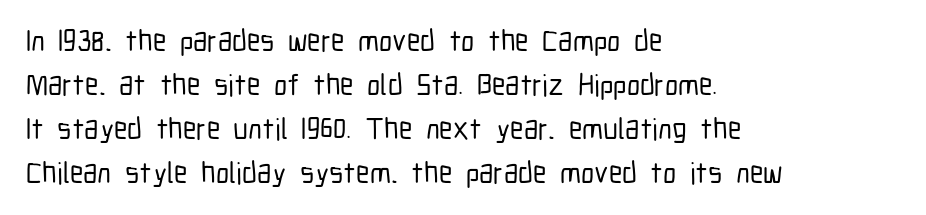
{"serif": "no", "italic": "no", "width": "condensed", "stroke_contrast": "low", "x_height": "medium", "monospaced": "no", "underline": "no", "align": "left", "line_spacing": "normal", "line_spacing_ratio": 1.47, "letter_spacing": "normal", "letter_spacing_em": 0.0, "glyph_px": 30}
